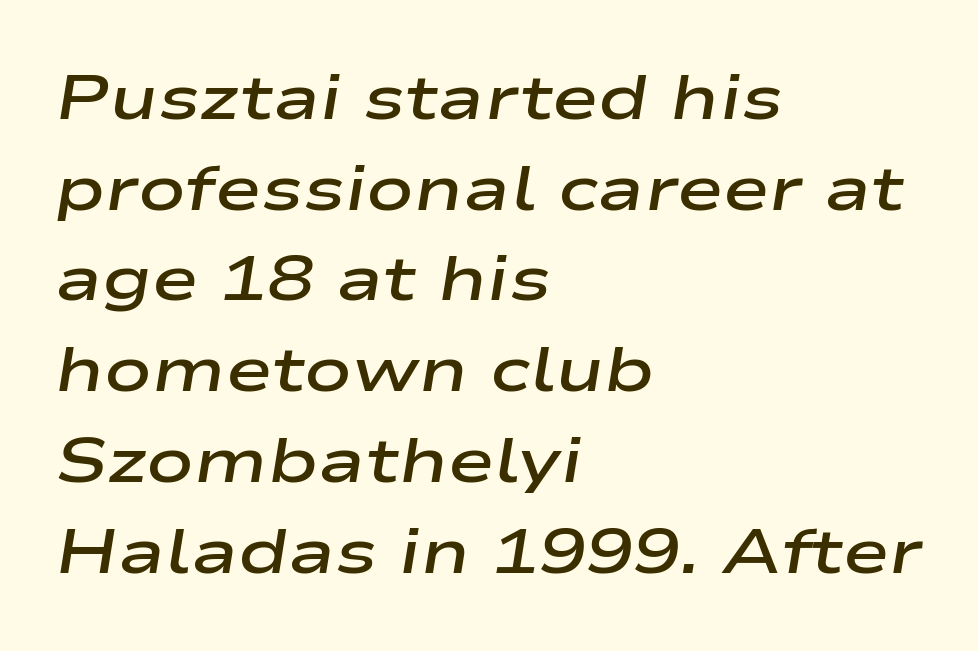
Q: Is the text bold? A: Semi-bold.
Q: Is the text italic (slanted)? A: Yes, it leans right by about 9 degrees.
Q: Is the text underlined? A: No.
Q: How is the paragraph aligned? A: Left-aligned.
Q: Is the spacing between letters normal or unusually wide? A: Normal.
Q: Is the spacing between lines tight, normal or loose? A: Normal.
Q: Width (condensed, normal, or wide)? A: Wide.
Q: Stroke contrast? A: Low.
Q: x-height? A: Medium.
Q: Monospaced? A: No.
